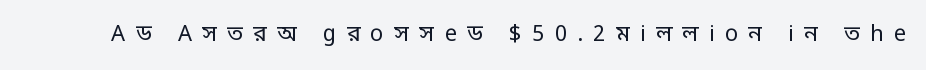
The image shows 22 px text type, upright; set unusually wide letter spacing (+0.47 em), not underlined.
